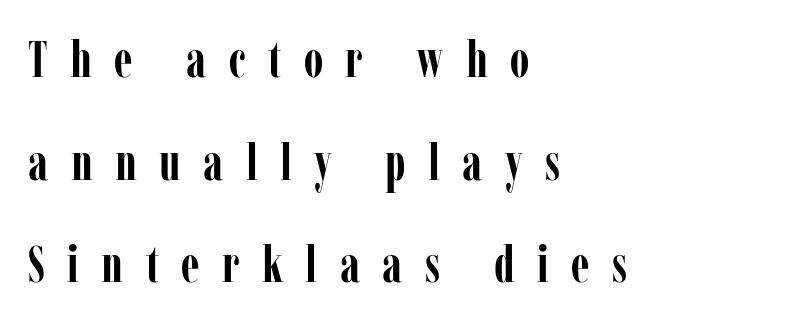
The image shows 51 px semibold, condensed serif type, upright; set left-aligned, loose line spacing (2.01x), unusually wide letter spacing (+0.44 em), not underlined; low stroke contrast and a medium x-height.
